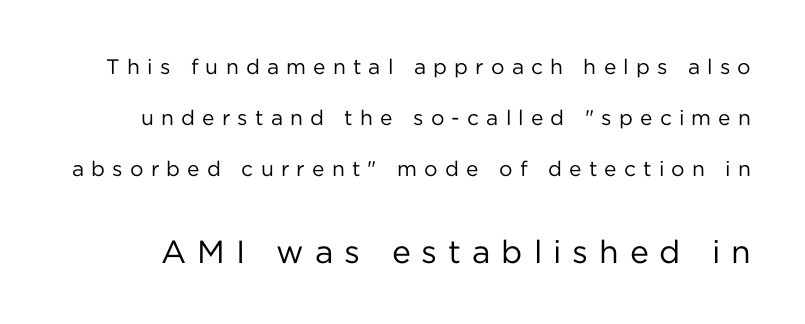
The rendering uses natural spacing where letterforms have individual widths. Observe the wide spacing: letters keep a clear distance from each other. Honestly, the rows look like they've been pulled way apart. A typesetter would mark this as roman, not italic. The typeface chosen for these lines omits serifs.
